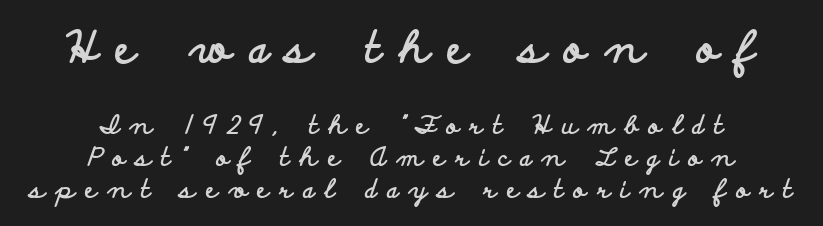
{"serif": "no", "bold": "yes", "weight": "bold", "width": "wide", "stroke_contrast": "low", "x_height": "small", "monospaced": "no", "underline": "no", "align": "center", "line_spacing": "normal", "line_spacing_ratio": 1.27, "letter_spacing": "wide", "letter_spacing_em": 0.42, "larger_block": "first", "size_ratio": 1.72, "glyph_px": 43}
